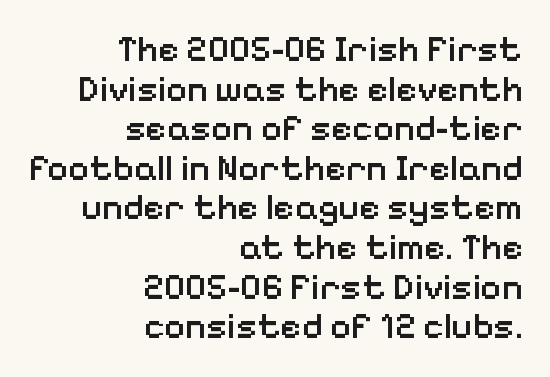
Descender tails drop into unmarked territory. If you measured baseline to baseline, you'd find a short distance. The face used here is a semibold: visibly heavier than regular, lighter than bold. Look at the tracking — it's just the regular setting, nothing added. The lines in this sample share a right terminus and differ only in where they begin.
